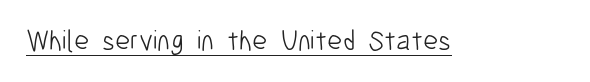
{"serif": "no", "italic": "no", "bold": "no", "weight": "light", "width": "condensed", "stroke_contrast": "low", "x_height": "medium", "monospaced": "no", "underline": "yes", "letter_spacing": "normal", "letter_spacing_em": 0.0, "glyph_px": 29}
